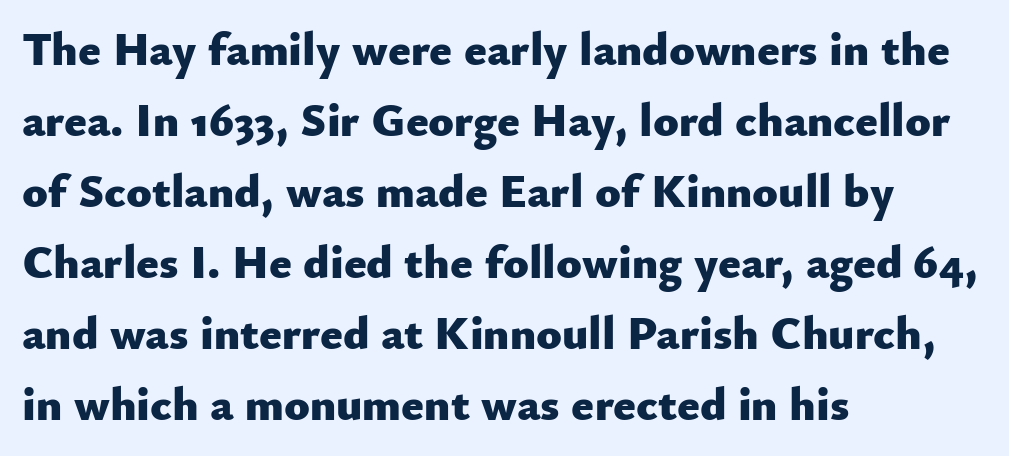
Plain, unruled lines of type. Glyph-to-glyph distance matches everyday printed text. This sample keeps an unexceptional amount of space between lines. You'd pick this weight for a headline — it's a proper bold. Vertical strokes here are truly vertical.
